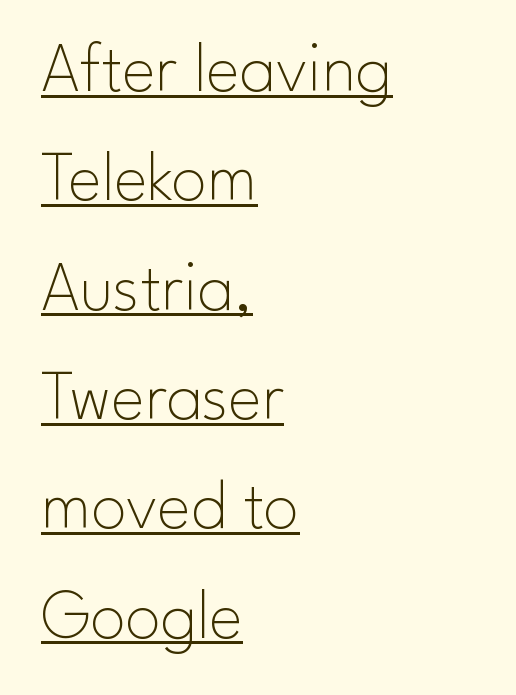
The image shows 71 px thin sans-serif type, upright; set left-aligned, normal line spacing (1.54x), normal letter spacing, underlined; low stroke contrast and a small x-height.
